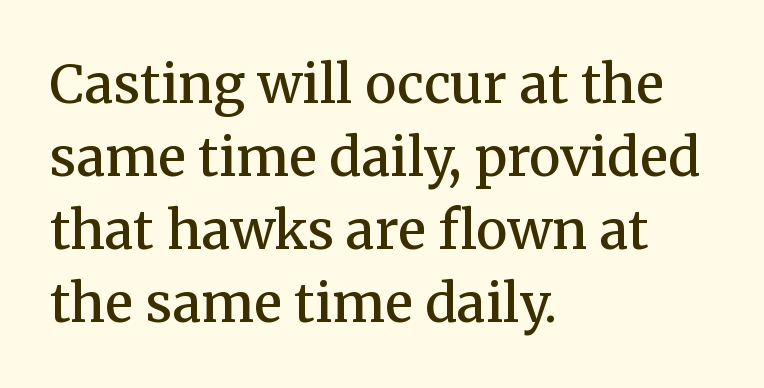
{"serif": "yes", "italic": "no", "bold": "semi", "weight": "semibold", "width": "normal", "stroke_contrast": "medium", "x_height": "medium", "monospaced": "no", "underline": "no", "align": "left", "line_spacing": "normal", "line_spacing_ratio": 1.38, "letter_spacing": "normal", "letter_spacing_em": 0.0, "glyph_px": 53}
